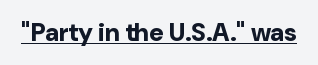
The face used here appears with an underline applied. Nope, not italic — everything's standing straight. This is heavy type, rendered in bold. Nobody touched the tracking dial on this one.
